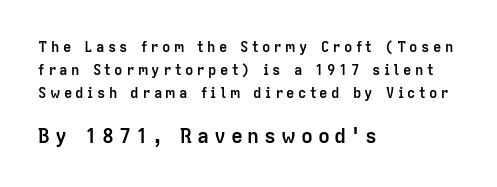
{"italic": "no", "bold": "yes", "underline": "no", "align": "left", "line_spacing": "normal", "line_spacing_ratio": 1.64, "letter_spacing": "wide", "letter_spacing_em": 0.24, "larger_block": "second", "size_ratio": 1.43, "glyph_px": 20}
